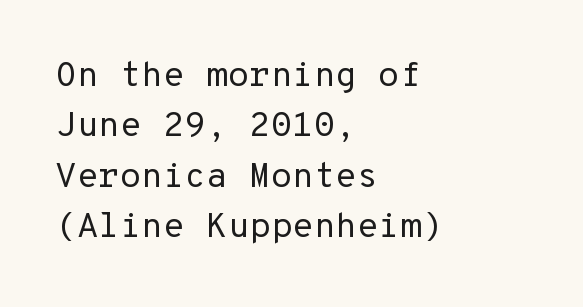
The image shows 35 px regular-weight sans-serif type, upright, monospaced; set left-aligned, normal line spacing (1.44x), normal letter spacing, not underlined; low stroke contrast and a medium x-height.
